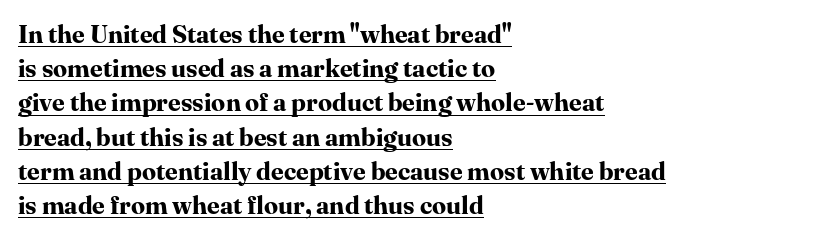
Q: Is the text bold? A: Yes.
Q: Is the text italic (slanted)? A: No, it is upright.
Q: Is the text underlined? A: Yes.
Q: How is the paragraph aligned? A: Left-aligned.
Q: Is the spacing between letters normal or unusually wide? A: Normal.
Q: Is the spacing between lines tight, normal or loose? A: Normal.
